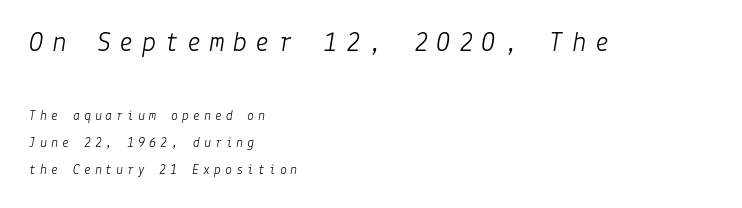
The image shows 29 px light type, italic (leaning right); set left-aligned, loose line spacing (1.95x), unusually wide letter spacing (+0.28 em), not underlined; the first (top) block is 2.07x larger; low stroke contrast and a medium x-height.
